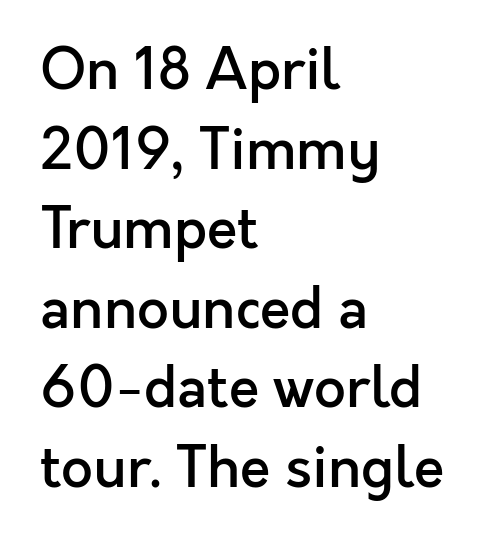
The image shows 56 px semibold sans-serif type, upright; set left-aligned, normal line spacing (1.42x), normal letter spacing, not underlined; a medium x-height.
